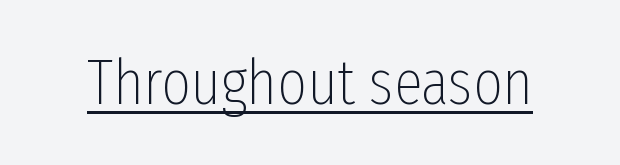
The image shows 64 px thin, condensed sans-serif type, upright; set normal letter spacing, underlined; low stroke contrast and a medium x-height.
